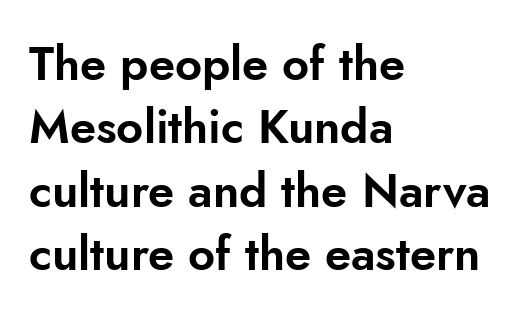
The passage shown is typed in a proportional face where columns would drift. Characters follow at the spacing the type designer built in. In terms of posture, this sample is upright. Regarding leading, the lines here are spaced in the standard way. Horizontally, the lines are justified to the leading edge only. Grotesque or geometric, the face here clearly has no serifs.
